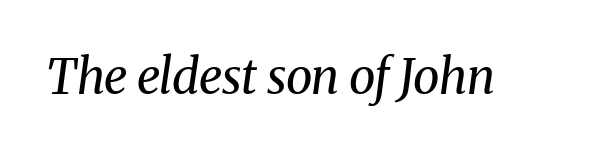
{"serif": "yes", "italic": "yes", "lean": "right", "slant_degrees": 8, "bold": "no", "weight": "regular", "width": "normal", "stroke_contrast": "medium", "x_height": "medium", "monospaced": "no", "underline": "no", "letter_spacing": "normal", "letter_spacing_em": 0.0, "glyph_px": 48}
